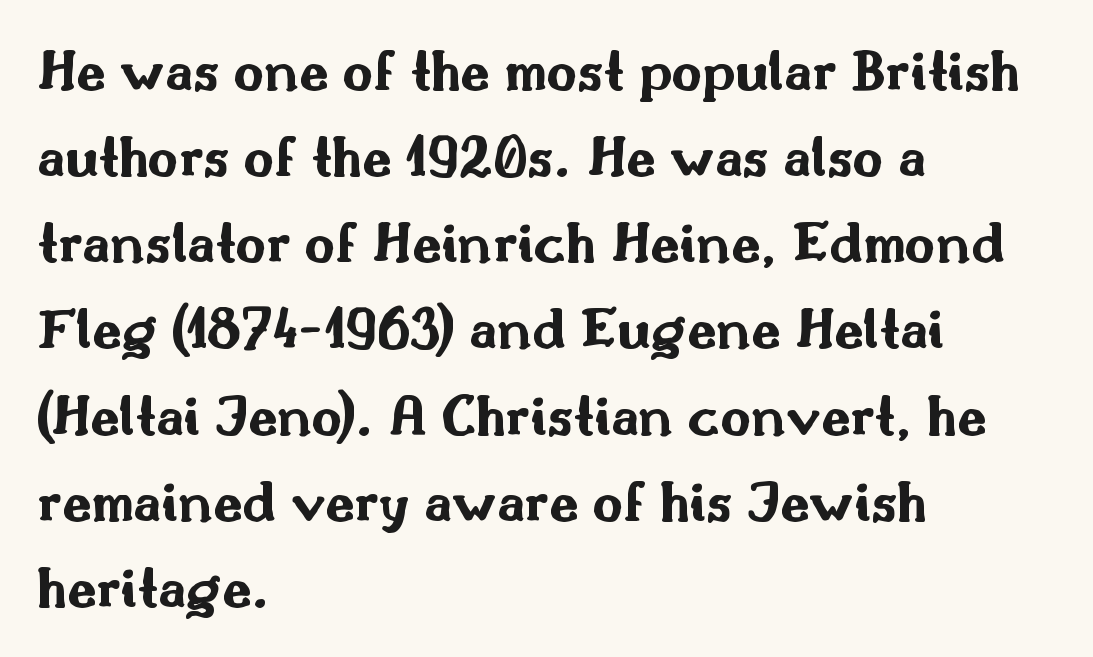
Character widths vary here, with narrow letters taking less room than wide ones. Tracking value appears to be zero — textbook default spacing. Beneath every word, the page is bare. Typesetter's note: full bold, strokes at maximum text heaviness. Unlike a traditional serif, this face leaves its strokes unadorned. When letters stand straight like this, we call the style roman or upright.
